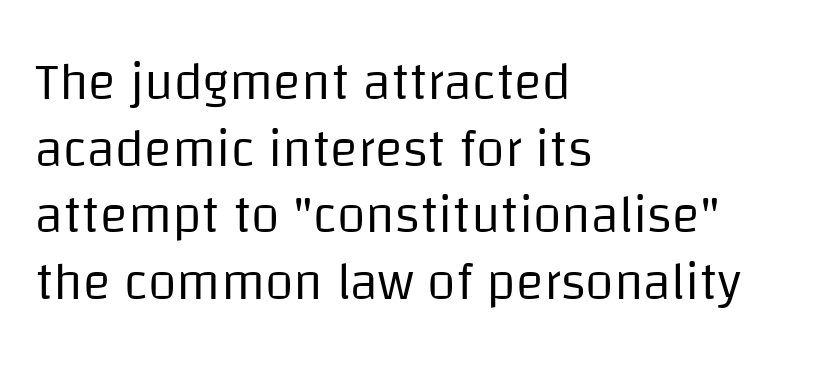
{"serif": "no", "italic": "no", "bold": "no", "weight": "regular", "width": "normal", "stroke_contrast": "low", "x_height": "large", "monospaced": "no", "underline": "no", "align": "left", "line_spacing": "normal", "line_spacing_ratio": 1.28, "letter_spacing": "normal", "letter_spacing_em": 0.0, "glyph_px": 52}
